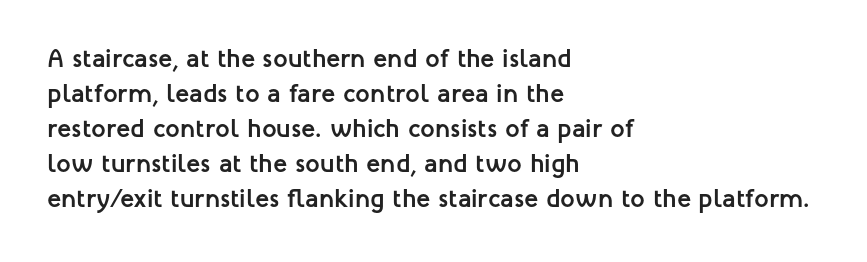
The image shows 26 px bold type, upright; set left-aligned, normal line spacing (1.35x), normal letter spacing, not underlined.
